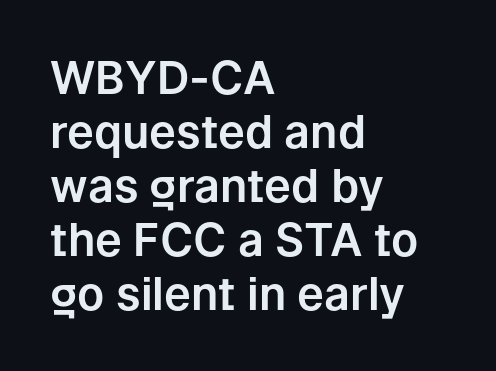
The image shows 45 px sans-serif type, upright; set left-aligned, line spacing 1.2x, normal letter spacing, not underlined; low stroke contrast and a medium x-height.
